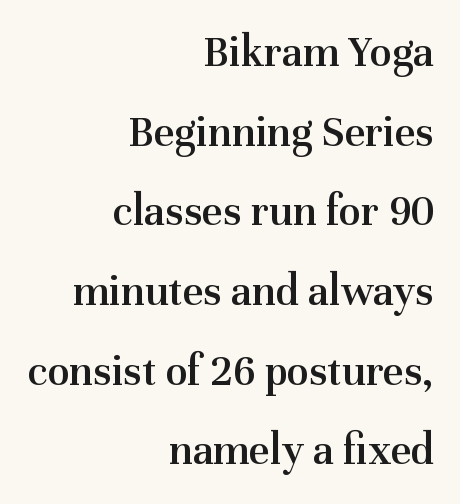
These words are printed semibold, heavier than regular yet not bold. Unlike italic type, these characters show no tilt at all. There is no visible air inserted between adjacent glyphs. Old-style or modern, the face here clearly has serifs.
